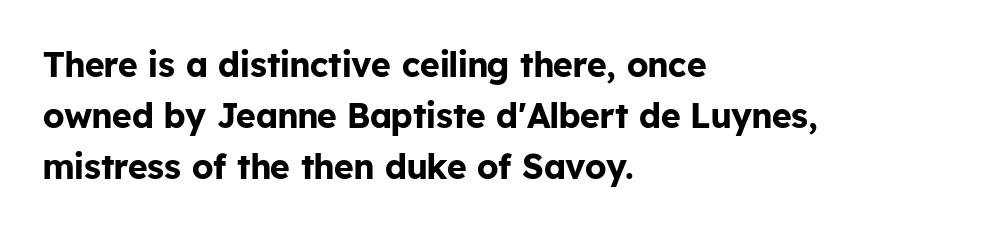
The rendering uses natural spacing where letterforms have individual widths. Nobody touched the tracking dial on this one. The rendering uses a moderate line-height, typical for paragraphs. Heavy-handed strokes throughout: this text is bold.
